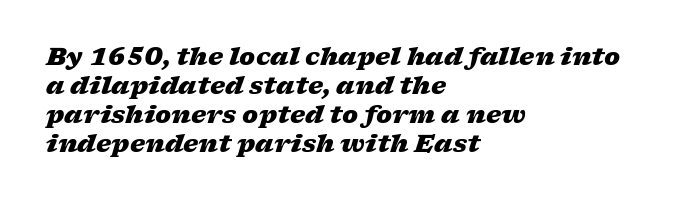
Q: Is the text bold? A: Yes.
Q: Is the text italic (slanted)? A: Yes, it leans right by about 17 degrees.
Q: Is the text underlined? A: No.
Q: How is the paragraph aligned? A: Left-aligned.
Q: Is the spacing between letters normal or unusually wide? A: Normal.
